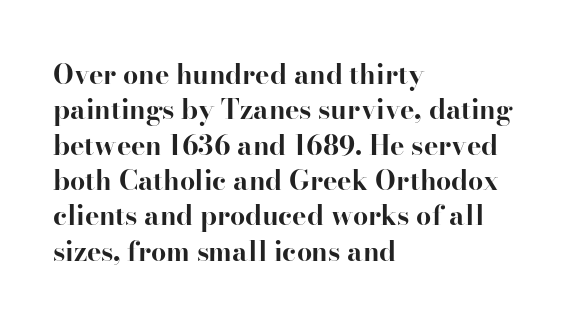
{"italic": "no", "bold": "yes", "underline": "no", "align": "left", "line_spacing": "normal", "line_spacing_ratio": 1.31, "letter_spacing": "normal", "letter_spacing_em": 0.0, "glyph_px": 27}
